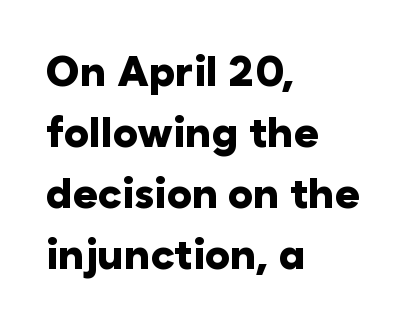
{"serif": "no", "italic": "no", "bold": "yes", "weight": "heavy", "width": "normal", "stroke_contrast": "low", "x_height": "medium", "monospaced": "no", "underline": "no", "align": "left", "line_spacing": "normal", "line_spacing_ratio": 1.45, "letter_spacing": "normal", "letter_spacing_em": 0.0, "glyph_px": 42}
